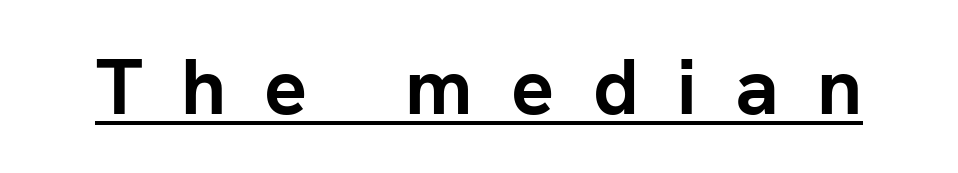
{"serif": "no", "italic": "no", "bold": "yes", "weight": "semibold", "width": "normal", "stroke_contrast": "low", "x_height": "medium", "monospaced": "no", "underline": "yes", "letter_spacing": "wide", "letter_spacing_em": 0.48, "glyph_px": 80}
